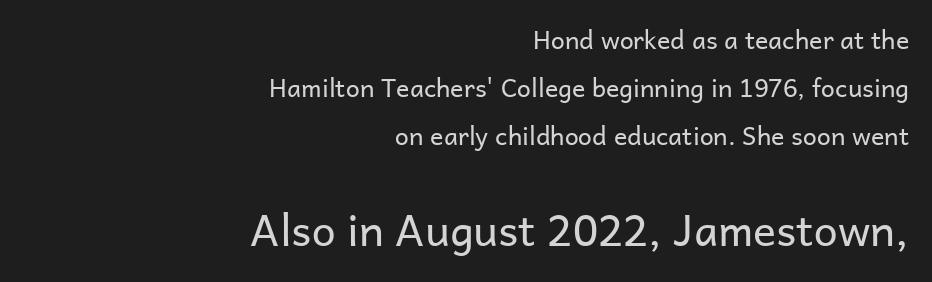
The image shows 43 px regular-weight sans-serif type, upright; set right-aligned, loose line spacing (1.92x), normal letter spacing, not underlined; the second (bottom) block is 1.72x larger; low stroke contrast and a medium x-height.
